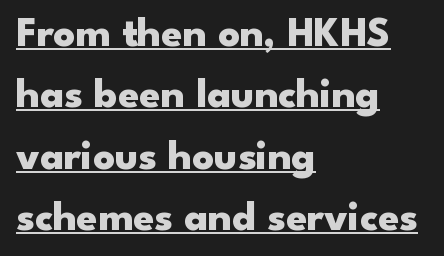
{"serif": "no", "italic": "no", "bold": "yes", "weight": "heavy", "width": "wide", "stroke_contrast": "low", "x_height": "small", "monospaced": "no", "underline": "yes", "align": "left", "line_spacing": "normal", "line_spacing_ratio": 1.46, "letter_spacing": "normal", "letter_spacing_em": 0.0, "glyph_px": 42}
